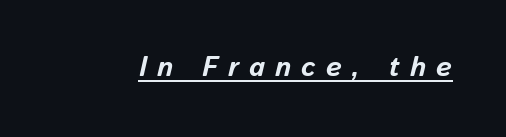
{"italic": "yes", "lean": "right", "slant_degrees": 13, "bold": "yes", "weight": "bold", "width": "normal", "stroke_contrast": "low", "x_height": "medium", "monospaced": "no", "underline": "yes", "letter_spacing": "wide", "letter_spacing_em": 0.35, "glyph_px": 28}
